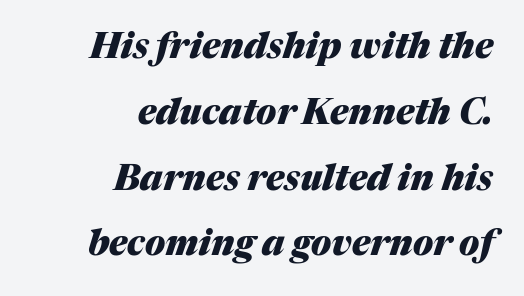
The image shows 35 px heavy type, italic (leaning right); set right-aligned, line spacing 1.88x, normal letter spacing, not underlined; medium stroke contrast and a medium x-height.
